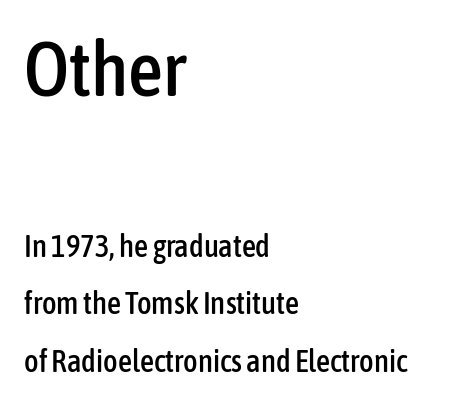
{"serif": "no", "italic": "no", "width": "condensed", "stroke_contrast": "low", "x_height": "medium", "monospaced": "no", "underline": "no", "align": "left", "line_spacing_ratio": 1.85, "letter_spacing": "normal", "letter_spacing_em": 0.0, "larger_block": "first", "size_ratio": 2.48, "glyph_px": 77}
